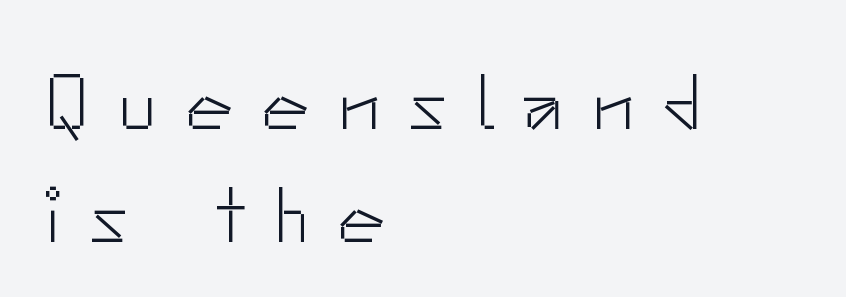
{"serif": "no", "italic": "no", "bold": "no", "weight": "light", "width": "normal", "stroke_contrast": "low", "x_height": "small", "monospaced": "no", "underline": "no", "align": "left", "line_spacing": "normal", "line_spacing_ratio": 1.43, "letter_spacing": "wide", "letter_spacing_em": 0.36, "glyph_px": 79}
